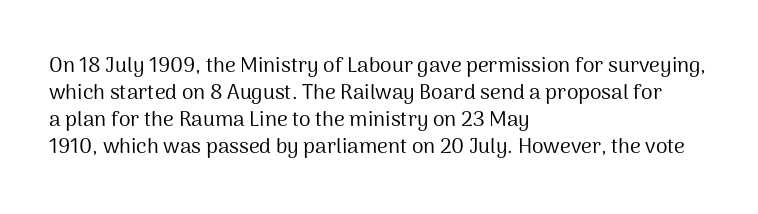
The image shows 21 px text type, upright; set left-aligned, normal line spacing (1.28x), normal letter spacing, not underlined.
